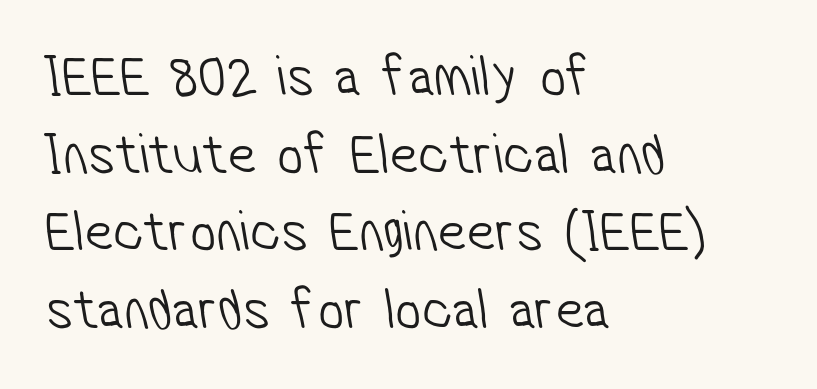
No extra tracking has been applied to these lines. Is the stroke heavy? The answer is a plain regular-or-lighter. Look at the bottom of the vertical strokes: they stop flat, with no serifs. These lines are rendered in a variable-pitch font. The paragraph shown leans on its left margin. Vertical spacing — default.
